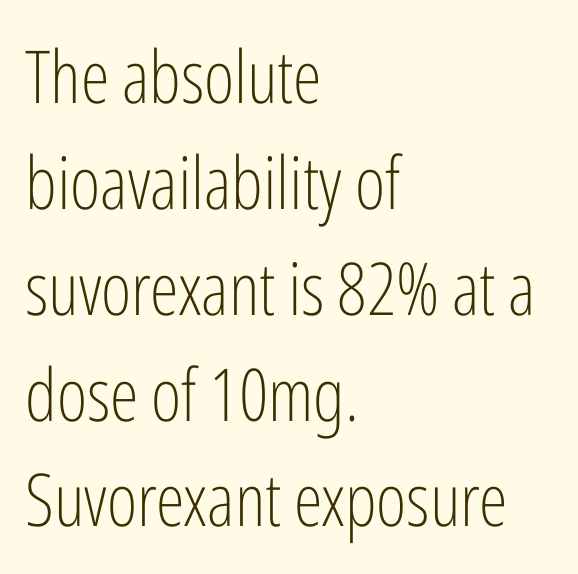
{"serif": "no", "italic": "no", "bold": "no", "weight": "light", "width": "condensed", "stroke_contrast": "low", "x_height": "medium", "monospaced": "no", "underline": "no", "align": "left", "line_spacing": "normal", "line_spacing_ratio": 1.45, "letter_spacing": "normal", "letter_spacing_em": 0.0, "glyph_px": 73}
